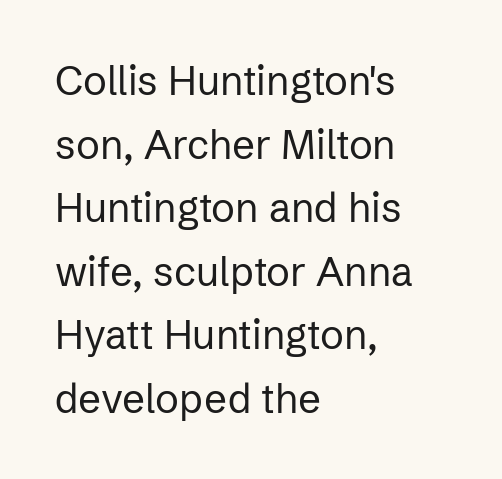
{"serif": "no", "italic": "no", "bold": "no", "weight": "regular", "width": "normal", "stroke_contrast": "low", "x_height": "medium", "monospaced": "no", "underline": "no", "align": "left", "line_spacing": "normal", "line_spacing_ratio": 1.59, "letter_spacing": "normal", "letter_spacing_em": 0.0, "glyph_px": 40}
